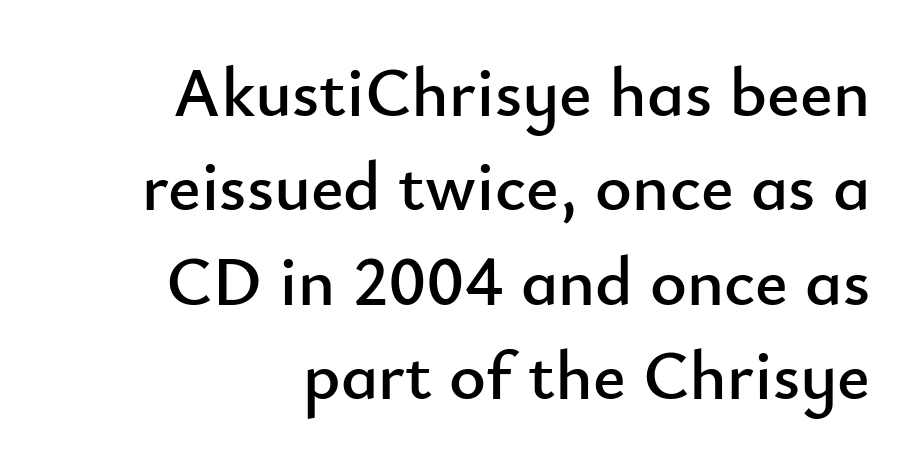
The image shows 70 px sans-serif type, upright; set normal line spacing (1.35x), normal letter spacing, not underlined; low stroke contrast and a small x-height.
